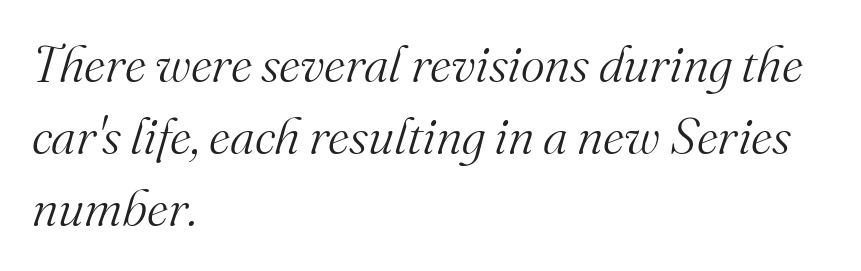
{"serif": "yes", "italic": "yes", "lean": "right", "slant_degrees": 16, "bold": "no", "weight": "light", "width": "normal", "stroke_contrast": "medium", "x_height": "small", "monospaced": "no", "underline": "no", "align": "left", "line_spacing": "normal", "line_spacing_ratio": 1.41, "letter_spacing": "normal", "letter_spacing_em": 0.0, "glyph_px": 51}
